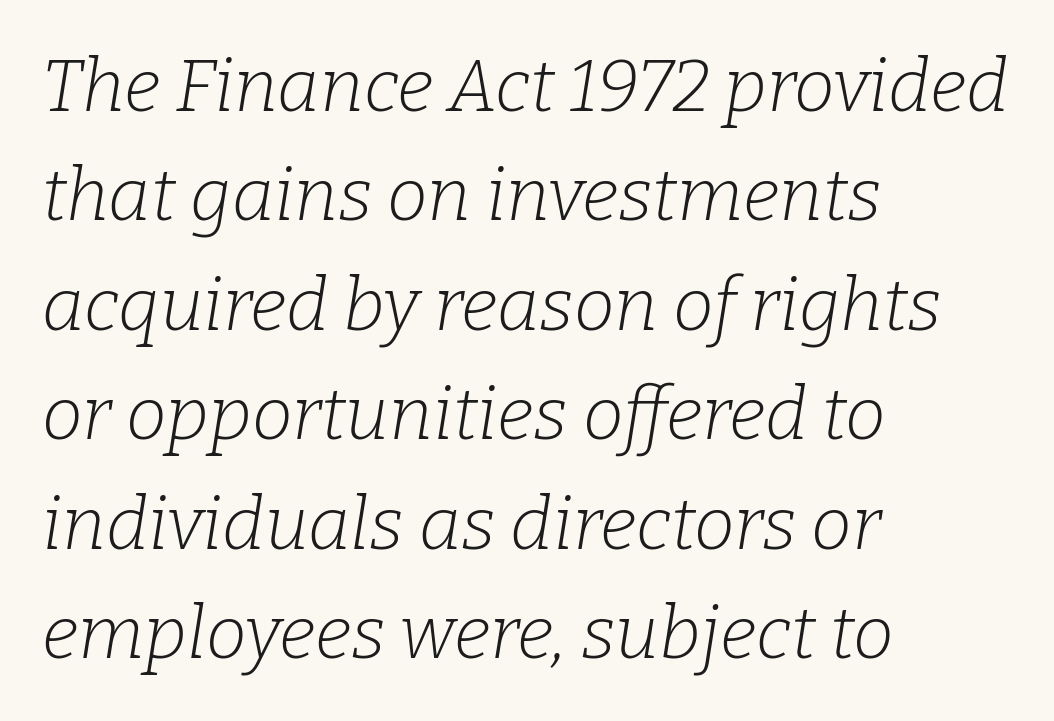
Q: Is the text bold? A: No.
Q: Is the text italic (slanted)? A: Yes, it leans right by about 9 degrees.
Q: Is the typeface a serif or a sans-serif typeface? A: Serif.
Q: Is the text underlined? A: No.
Q: How is the paragraph aligned? A: Left-aligned.
Q: Is the spacing between letters normal or unusually wide? A: Normal.
Q: Is the spacing between lines tight, normal or loose? A: Normal.
Q: Width (condensed, normal, or wide)? A: Normal.
Q: Stroke contrast? A: Low.
Q: x-height? A: Medium.
Q: Monospaced? A: No.
